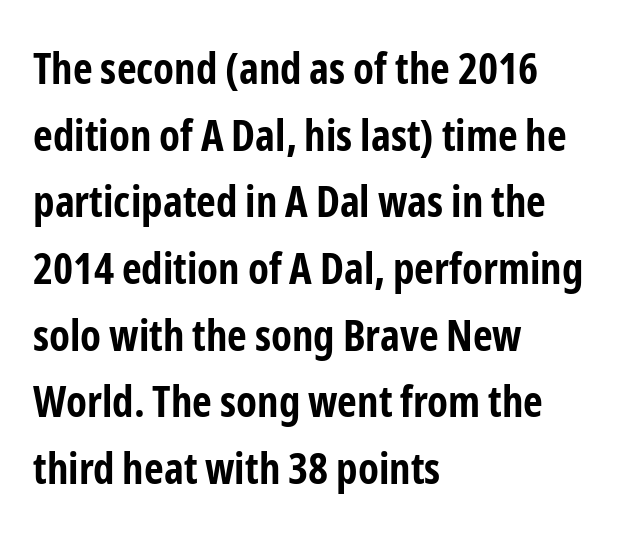
Letterform terminals end flat and unadorned throughout the passage. Leftover space on each line is placed entirely after the last word. When letters stand straight like this, we call the style roman or upright. The passage shown is emphatically bold.
